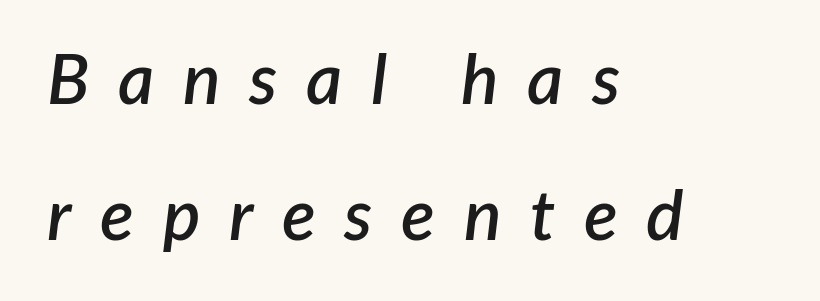
Glyph-to-glyph distance is far greater than everyday printed text. Type without underlining. Does the leading feel generous? Absolutely, it's lavish. The rendering uses a semibold face; strokes are thickened but not to full bold. This sample is left-justified, so line endings fall wherever the words run out.
